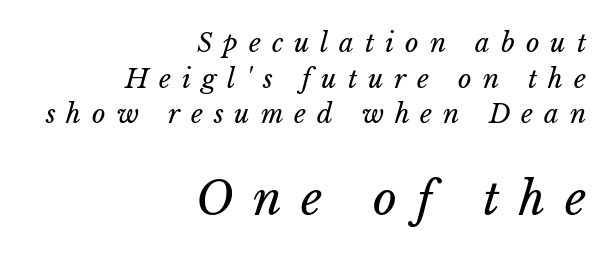
The image shows 46 px regular-weight type, italic (leaning right); set right-aligned, normal line spacing (1.37x), unusually wide letter spacing (+0.42 em), not underlined; the second (bottom) block is 1.77x larger; low stroke contrast and a medium x-height.
